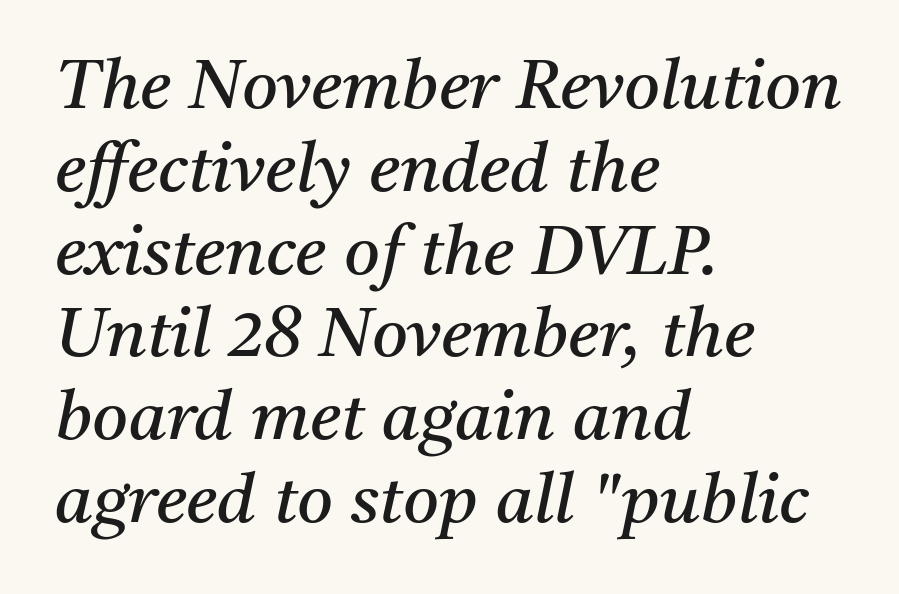
{"serif": "yes", "italic": "yes", "lean": "right", "slant_degrees": 11, "bold": "no", "weight": "regular", "width": "normal", "stroke_contrast": "medium", "x_height": "medium", "monospaced": "no", "underline": "no", "align": "left", "line_spacing_ratio": 1.2, "letter_spacing": "normal", "letter_spacing_em": 0.0, "glyph_px": 69}
